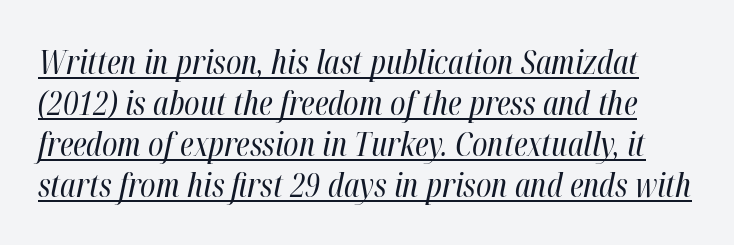
{"italic": "yes", "lean": "right", "slant_degrees": 12, "bold": "no", "weight": "regular", "width": "condensed", "stroke_contrast": "high", "x_height": "medium", "monospaced": "no", "underline": "yes", "line_spacing_ratio": 1.24, "letter_spacing": "normal", "letter_spacing_em": 0.0, "glyph_px": 33}
